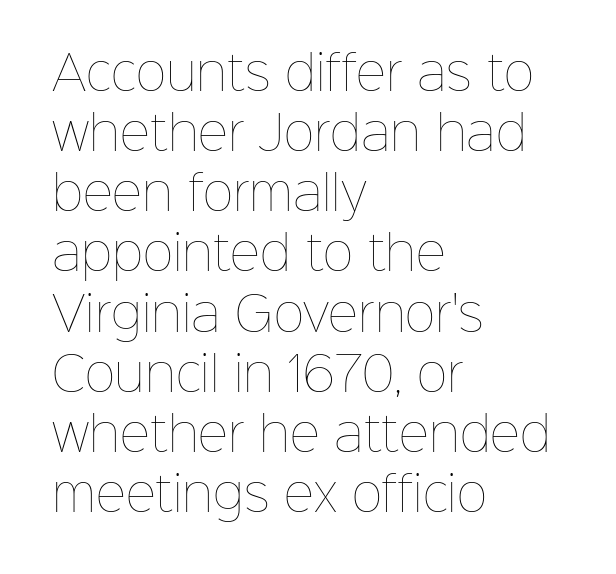
Compared with a centered layout, this one pins lines to the left instead. Is this a heavy cut? Hardly; it is regular or lighter. The letters stand straight up with perfectly vertical stems. The block of text has a typical density, with ordinary space between rows.
